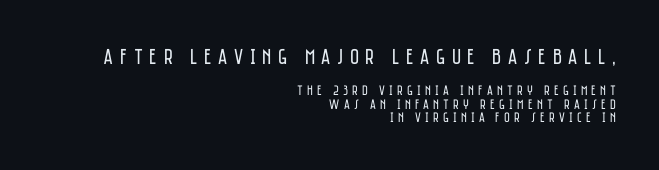
Q: Is the text bold? A: No.
Q: Is the text italic (slanted)? A: No, it is upright.
Q: Is the text underlined? A: No.
Q: How is the paragraph aligned? A: Right-aligned.
Q: Is the spacing between letters normal or unusually wide? A: Unusually wide.
Q: Is the spacing between lines tight, normal or loose? A: Tight.
Q: Which block of text is set in a larger size, the first (top) or the second (bottom)? A: The first (top) one.
